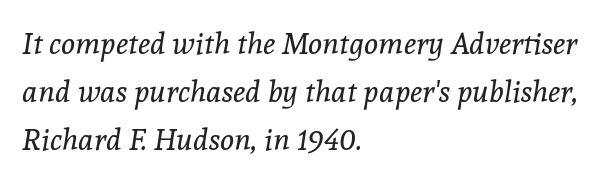
Small tapered or slab feet sit at the stroke ends, so this counts as serif. Short note: letters normally spaced. These lines were composed using italics. The strokes carry an ordinary text weight at most.
